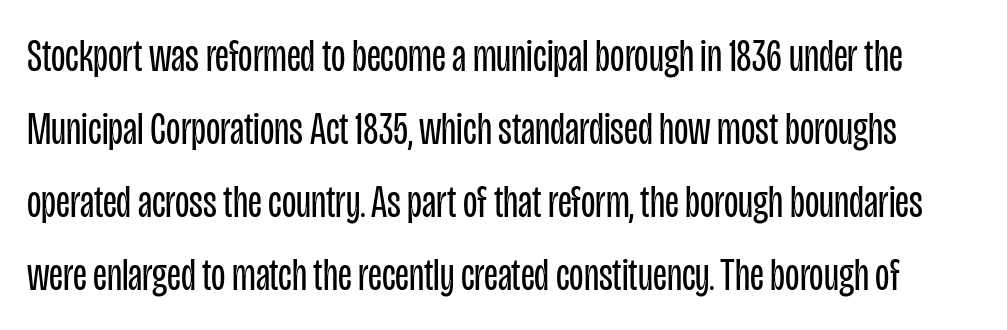
Q: Is the text bold? A: No.
Q: Is the text italic (slanted)? A: No, it is upright.
Q: Is the typeface a serif or a sans-serif typeface? A: Sans-serif.
Q: Is the text underlined? A: No.
Q: Is the spacing between letters normal or unusually wide? A: Normal.
Q: Is the spacing between lines tight, normal or loose? A: Normal.
Q: Width (condensed, normal, or wide)? A: Condensed.
Q: Stroke contrast? A: Low.
Q: x-height? A: Large.
Q: Monospaced? A: No.
